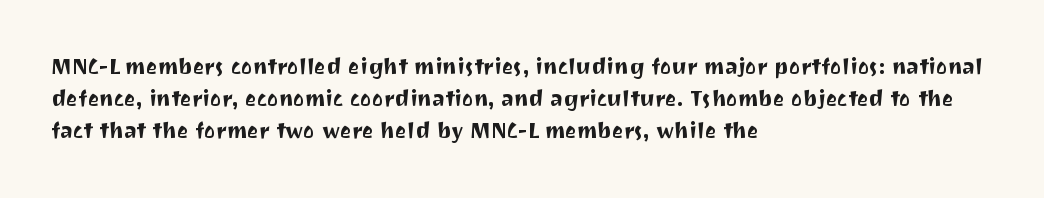
Q: Is the text italic (slanted)? A: No, it is upright.
Q: Is the text underlined? A: No.
Q: How is the paragraph aligned? A: Left-aligned.
Q: Is the spacing between letters normal or unusually wide? A: Normal.
Q: Is the spacing between lines tight, normal or loose? A: Normal.
